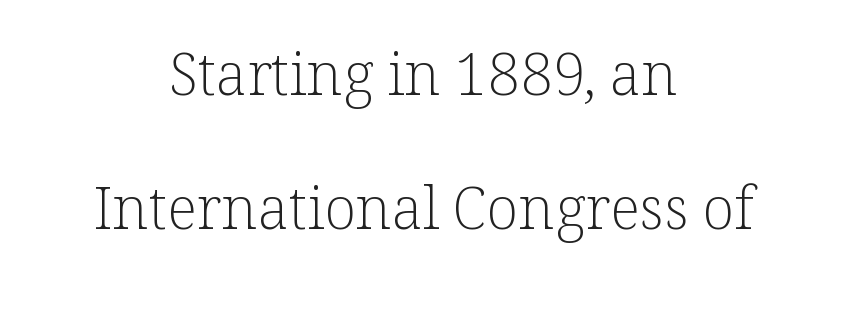
Honestly, there is no underline to notice here at all. If you folded the block vertically in half, each line would mirror itself in length. Is this a fixed-width face? No — the glyphs have proportional, varying widths. A typesetter would label this face a serif.
